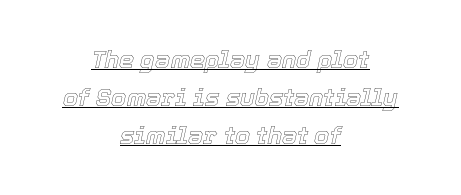
The image shows 24 px text type, italic (leaning right); set centered, normal line spacing (1.58x), normal letter spacing, underlined.
